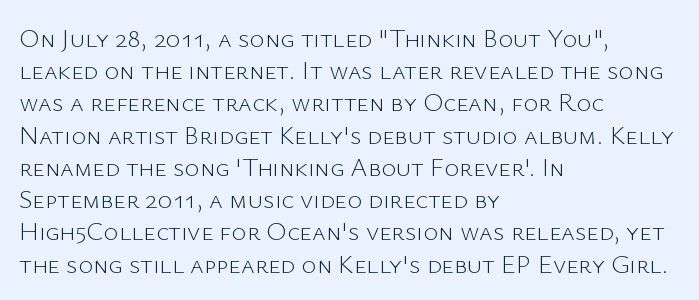
No letter is thick-stroked: the sample isn't bold. The lettering stays uniformly vertical, giving the passage a roman look. This sample uses plain, unmodified letter spacing. These lines stack with their left ends in a neat column. The gap between lines stays unmarked.
